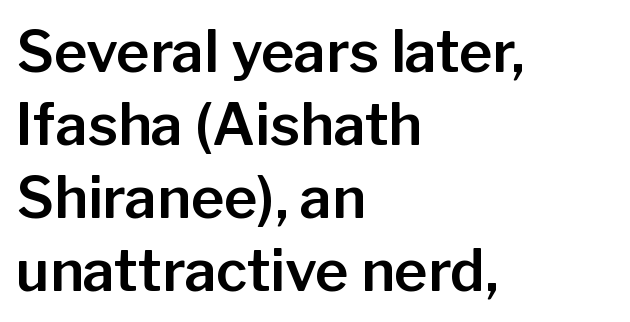
Q: Is the text italic (slanted)? A: No, it is upright.
Q: Is the typeface a serif or a sans-serif typeface? A: Sans-serif.
Q: Is the text underlined? A: No.
Q: How is the paragraph aligned? A: Left-aligned.
Q: Is the spacing between letters normal or unusually wide? A: Normal.
Q: Is the spacing between lines tight, normal or loose? A: Normal.
Q: Width (condensed, normal, or wide)? A: Normal.
Q: Stroke contrast? A: Low.
Q: x-height? A: Medium.
Q: Monospaced? A: No.
